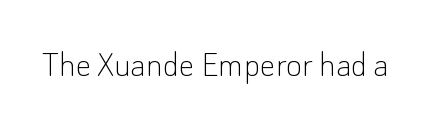
You can tell it's not italic because the verticals are truly vertical. The space directly below the letters is spotless. There is no visible air inserted between adjacent glyphs. The designer went with a sans here, leaving each stem footless. Nothing heavy about these letters — not bold at all. These lines are rendered in a variable-pitch font.
